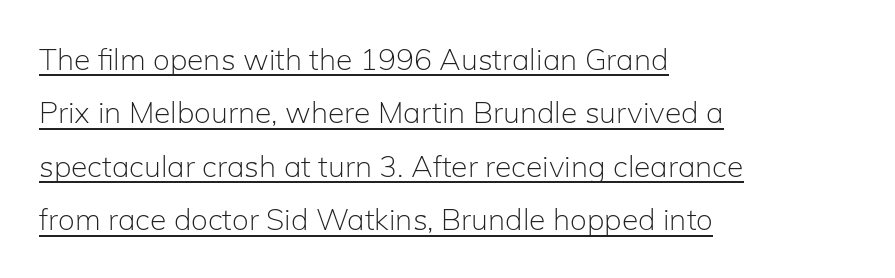
Q: Is the text bold? A: No.
Q: Is the text italic (slanted)? A: No, it is upright.
Q: Is the typeface a serif or a sans-serif typeface? A: Sans-serif.
Q: Is the text underlined? A: Yes.
Q: How is the paragraph aligned? A: Left-aligned.
Q: Is the spacing between letters normal or unusually wide? A: Normal.
Q: Width (condensed, normal, or wide)? A: Normal.
Q: Stroke contrast? A: Low.
Q: x-height? A: Medium.
Q: Monospaced? A: No.
